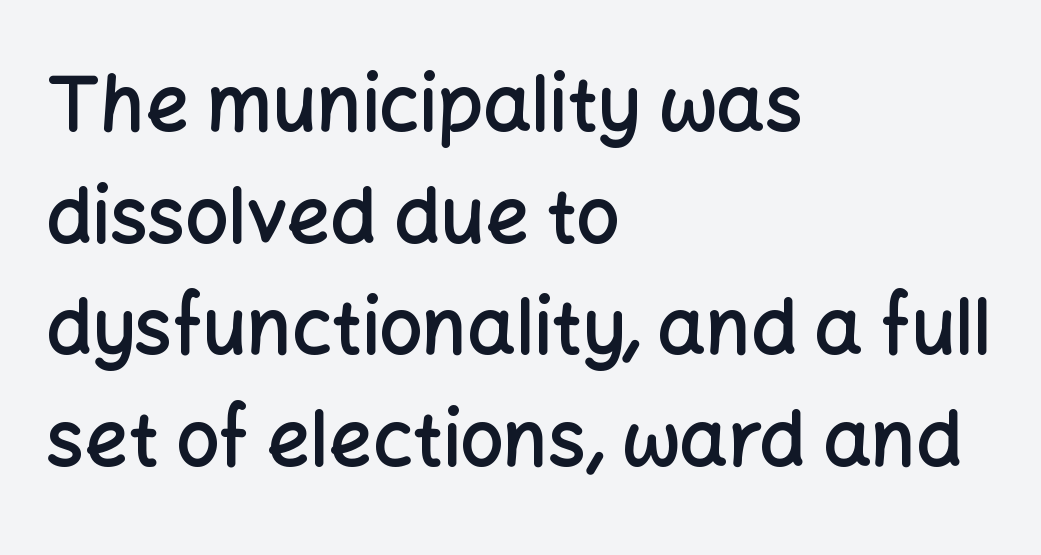
Line starts are locked; line ends wander. Look at the bottom of the vertical strokes: they stop flat, with no serifs. The typesetting leans somewhat heavy: a semibold. Characters remain perfectly vertical along every line. The face used here is rendered with its standard letterfit. Proportional: the letters do not fall into vertical columns.
